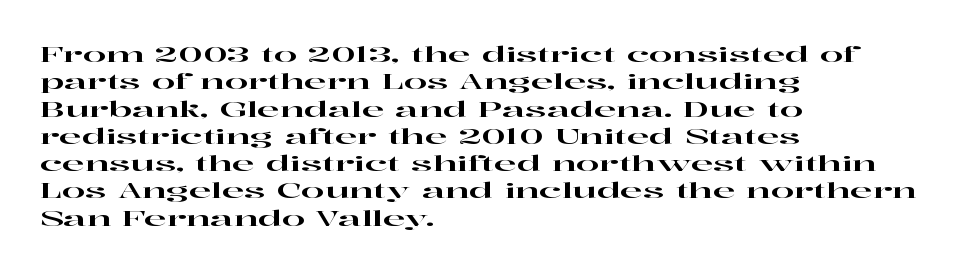
Q: Is the text italic (slanted)? A: No, it is upright.
Q: Is the text underlined? A: No.
Q: How is the paragraph aligned? A: Left-aligned.
Q: Is the spacing between letters normal or unusually wide? A: Normal.
Q: Is the spacing between lines tight, normal or loose? A: Normal.
